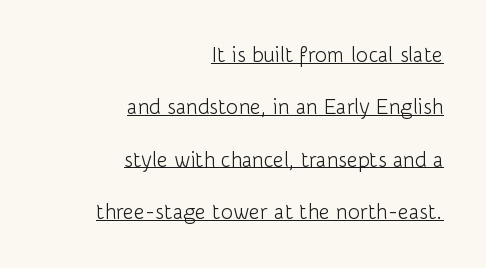
{"italic": "no", "bold": "no", "underline": "yes", "align": "right", "line_spacing": "loose", "line_spacing_ratio": 2.49, "letter_spacing": "normal", "letter_spacing_em": 0.0, "glyph_px": 21}
